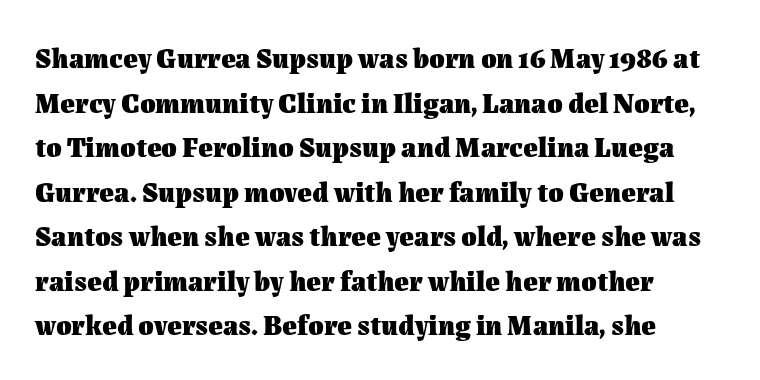
{"italic": "no", "bold": "yes", "weight": "heavy", "width": "normal", "stroke_contrast": "medium", "x_height": "medium", "monospaced": "no", "underline": "no", "align": "left", "line_spacing": "normal", "line_spacing_ratio": 1.59, "letter_spacing": "normal", "letter_spacing_em": 0.0, "glyph_px": 28}
